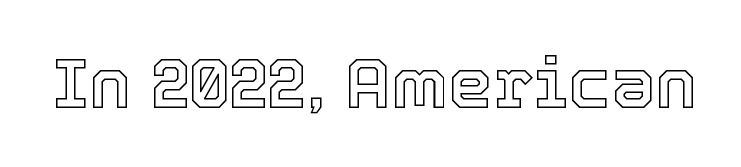
A clean baseline with only descenders dipping below it. Characters follow at the spacing the type designer built in. These lines are rendered in a variable-pitch font. The letters stand upright; this is a roman face.
